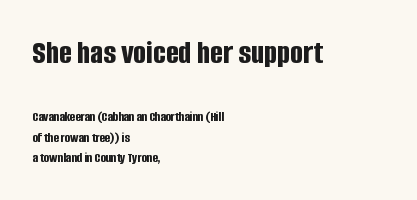
Q: Is the text bold? A: Yes.
Q: Is the text italic (slanted)? A: No, it is upright.
Q: Is the typeface a serif or a sans-serif typeface? A: Sans-serif.
Q: Is the text underlined? A: No.
Q: How is the paragraph aligned? A: Left-aligned.
Q: Is the spacing between letters normal or unusually wide? A: Normal.
Q: Is the spacing between lines tight, normal or loose? A: Normal.
Q: Which block of text is set in a larger size, the first (top) or the second (bottom)? A: The first (top) one.
Q: Width (condensed, normal, or wide)? A: Condensed.
Q: Stroke contrast? A: Low.
Q: x-height? A: Large.
Q: Monospaced? A: No.
